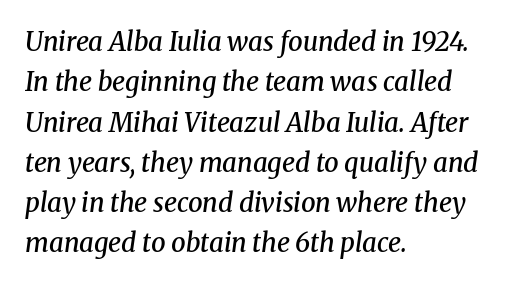
The image shows 26 px text type, italic (leaning right); set left-aligned, normal line spacing (1.55x), normal letter spacing, not underlined.
